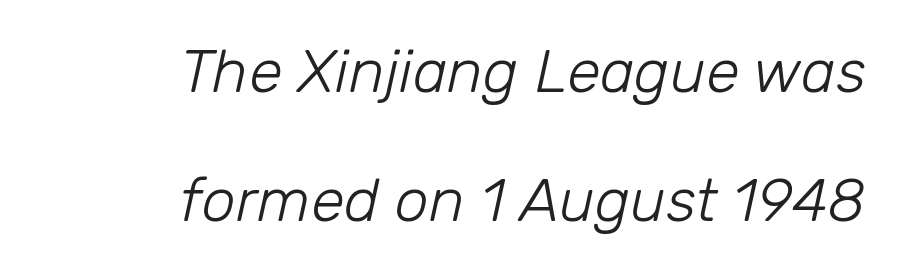
The image shows 61 px light type, italic (leaning right); set right-aligned, loose line spacing (2.11x), normal letter spacing, not underlined; low stroke contrast and a medium x-height.
